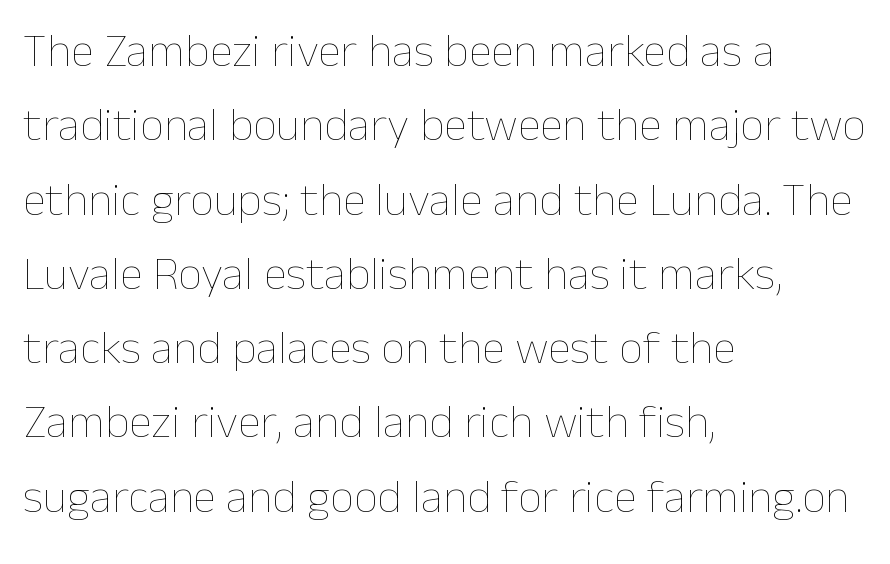
The image shows 47 px thin type, upright; set left-aligned, normal line spacing (1.58x), normal letter spacing, not underlined; low stroke contrast and a medium x-height.
